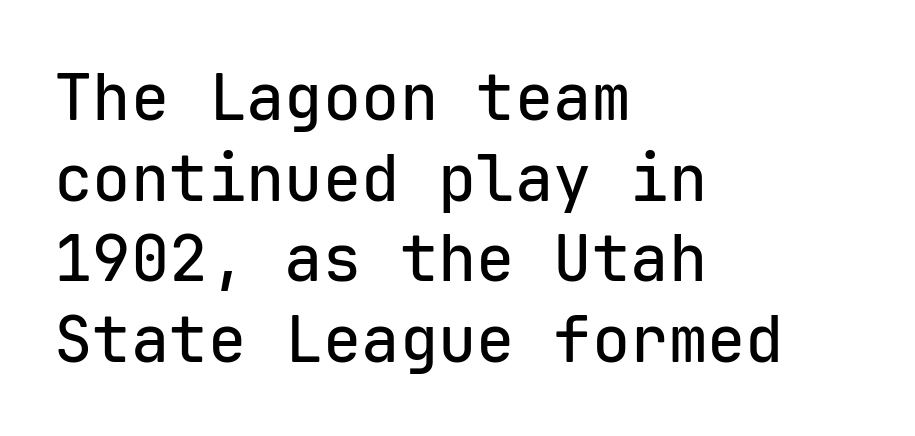
Q: Is the text italic (slanted)? A: No, it is upright.
Q: Is the typeface a serif or a sans-serif typeface? A: Sans-serif.
Q: Is the text underlined? A: No.
Q: How is the paragraph aligned? A: Left-aligned.
Q: Is the spacing between letters normal or unusually wide? A: Normal.
Q: Is the spacing between lines tight, normal or loose? A: Normal.
Q: Width (condensed, normal, or wide)? A: Normal.
Q: Stroke contrast? A: Low.
Q: x-height? A: Medium.
Q: Monospaced? A: Yes.
